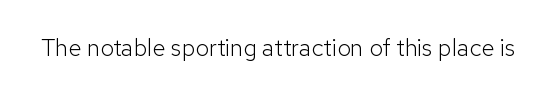
Only glyphs here, with clear space below each row. Notice how the stems are strictly vertical — no italics here. Between one letter and the next there's only the usual sliver of space. Is this a heavy cut? Hardly; it is regular or lighter.
